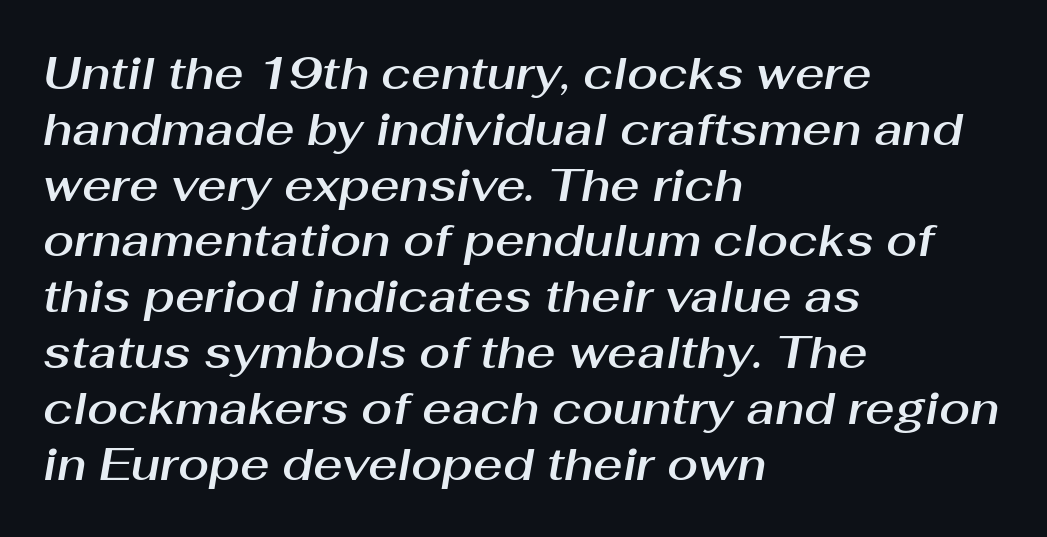
Q: Is the text italic (slanted)? A: Yes, it leans right by about 10 degrees.
Q: Is the text underlined? A: No.
Q: How is the paragraph aligned? A: Left-aligned.
Q: Is the spacing between letters normal or unusually wide? A: Normal.
Q: Width (condensed, normal, or wide)? A: Normal.
Q: Stroke contrast? A: Medium.
Q: x-height? A: Medium.
Q: Monospaced? A: No.
